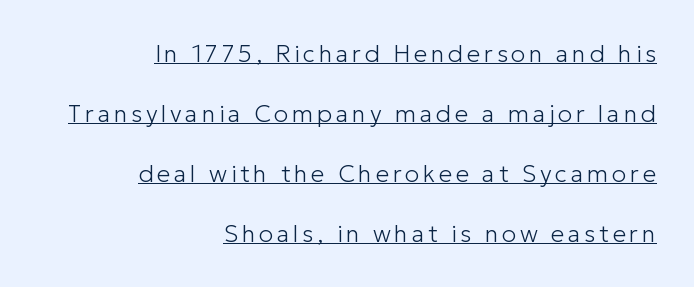
Does a line run under the words? Yes, clearly. Horizontal alignment here is rightward, an uncommon choice for prose. The vertical gap from one line to the next is large. Caption: face not bold, strokes unweighted. Rendered with straight, roman letterforms.
